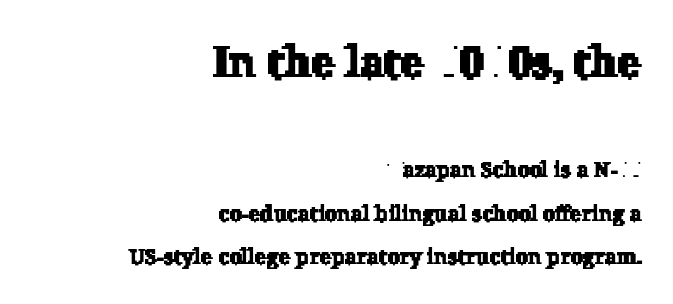
The image shows 44 px serif type; set right-aligned, loose line spacing (1.99x), normal letter spacing, not underlined; the first (top) block is 2.0x larger; low stroke contrast and a medium x-height.
